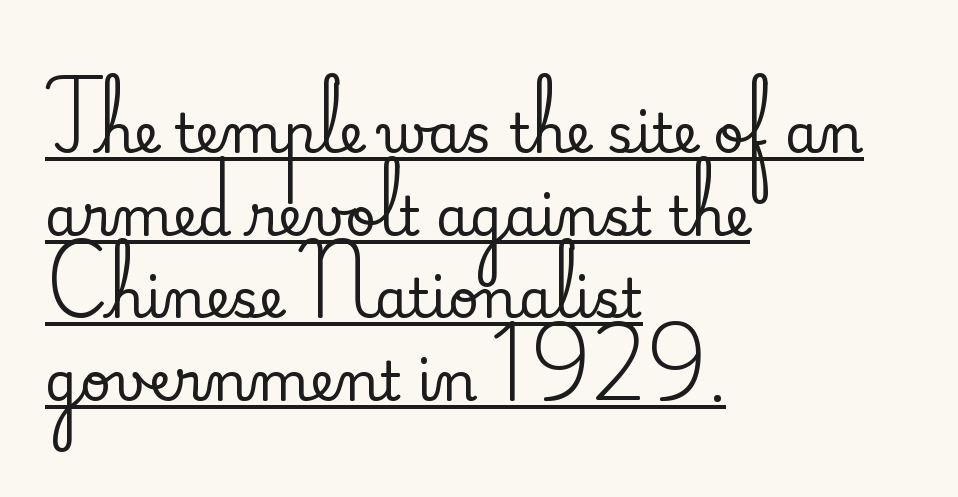
Q: Is the text italic (slanted)? A: No, it is upright.
Q: Is the typeface a serif or a sans-serif typeface? A: Serif.
Q: Is the text underlined? A: Yes.
Q: How is the paragraph aligned? A: Left-aligned.
Q: Is the spacing between letters normal or unusually wide? A: Normal.
Q: Is the spacing between lines tight, normal or loose? A: Normal.
Q: Width (condensed, normal, or wide)? A: Normal.
Q: Stroke contrast? A: Medium.
Q: x-height? A: Small.
Q: Monospaced? A: No.
